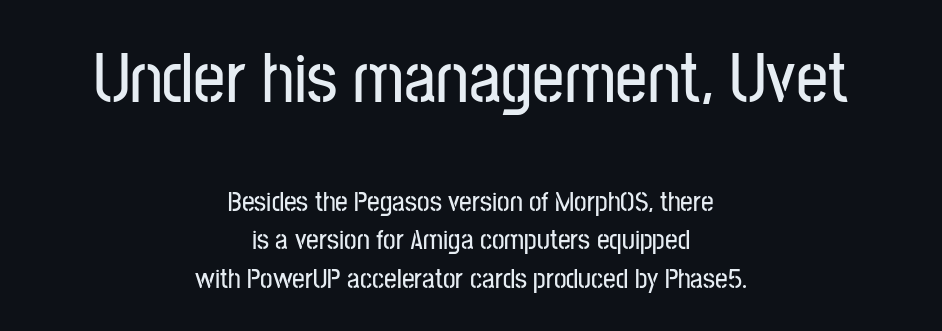
Here the first block reads like a headline and the second like body copy. This sample has the flowing, uneven cadence of proportional lettering. The type family on display is of the sans-serif kind. The typesetter chose a symmetrical, centered arrangement here.
